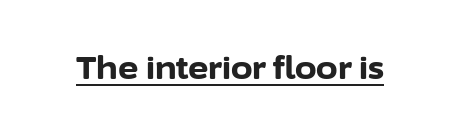
{"serif": "no", "italic": "no", "bold": "yes", "weight": "bold", "width": "normal", "stroke_contrast": "low", "x_height": "medium", "monospaced": "no", "underline": "yes", "letter_spacing": "normal", "letter_spacing_em": 0.0, "glyph_px": 31}
